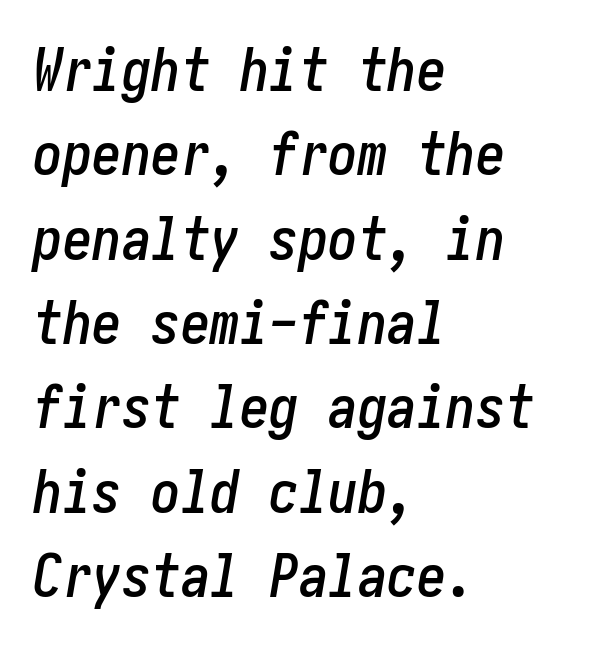
Reading down the block, your eye returns to a fixed left position each line. Underlining? Definitely not there. Tracking value appears to be zero — textbook default spacing. The specimen reads as italic at a glance. The block of text has a typical density, with ordinary space between rows.
